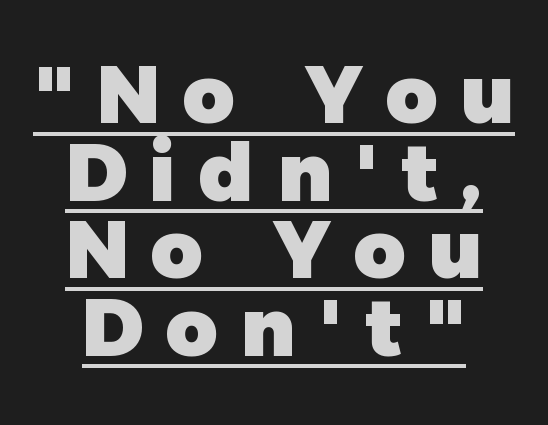
{"serif": "no", "bold": "yes", "weight": "heavy", "width": "normal", "x_height": "medium", "monospaced": "no", "underline": "yes", "align": "center", "line_spacing": "tight", "line_spacing_ratio": 0.97, "letter_spacing": "wide", "letter_spacing_em": 0.29, "glyph_px": 80}
